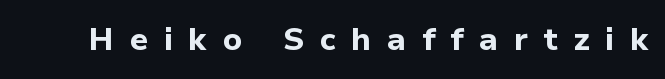
Q: Is the text bold? A: Yes.
Q: Is the text italic (slanted)? A: No, it is upright.
Q: Is the typeface a serif or a sans-serif typeface? A: Sans-serif.
Q: Is the text underlined? A: No.
Q: Is the spacing between letters normal or unusually wide? A: Unusually wide.
Q: Width (condensed, normal, or wide)? A: Normal.
Q: Stroke contrast? A: Low.
Q: x-height? A: Medium.
Q: Monospaced? A: No.
